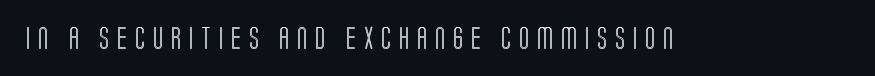
Q: Is the text italic (slanted)? A: No, it is upright.
Q: Is the text underlined? A: No.
Q: Is the spacing between letters normal or unusually wide? A: Unusually wide.
